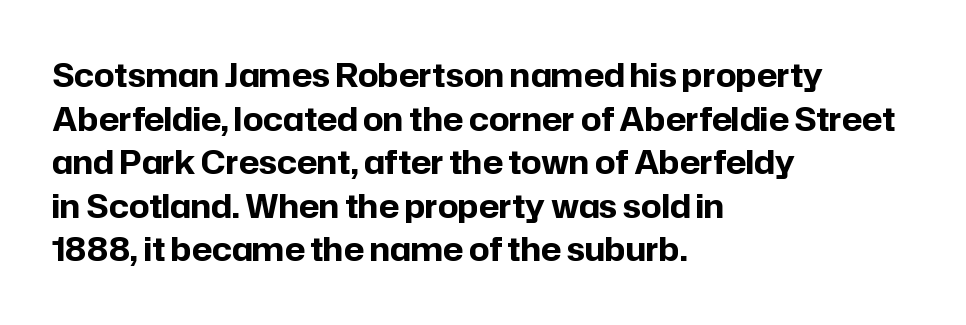
{"serif": "no", "italic": "no", "bold": "yes", "weight": "bold", "width": "normal", "stroke_contrast": "low", "x_height": "medium", "monospaced": "no", "underline": "no", "align": "left", "line_spacing": "normal", "line_spacing_ratio": 1.36, "letter_spacing": "normal", "letter_spacing_em": 0.0, "glyph_px": 32}
